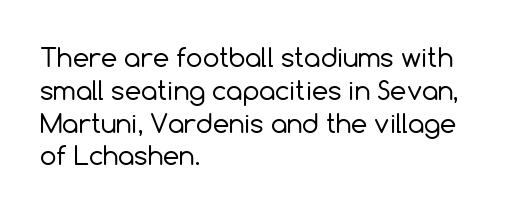
The image shows 26 px text type, upright; set left-aligned, normal line spacing (1.26x), normal letter spacing, not underlined.
